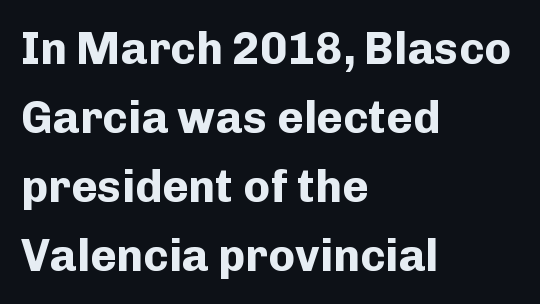
The image shows 45 px bold sans-serif type, upright; set left-aligned, normal line spacing (1.53x), normal letter spacing, not underlined; low stroke contrast and a medium x-height.
